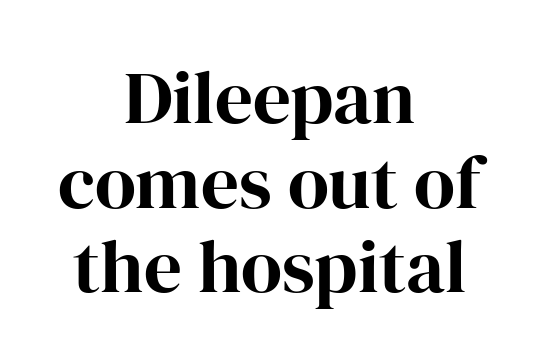
Q: Is the text bold? A: Yes.
Q: Is the text italic (slanted)? A: No, it is upright.
Q: Is the typeface a serif or a sans-serif typeface? A: Serif.
Q: Is the text underlined? A: No.
Q: How is the paragraph aligned? A: Centered.
Q: Is the spacing between letters normal or unusually wide? A: Normal.
Q: Is the spacing between lines tight, normal or loose? A: Tight.
Q: Width (condensed, normal, or wide)? A: Normal.
Q: Stroke contrast? A: High.
Q: x-height? A: Medium.
Q: Monospaced? A: No.
